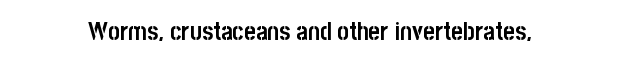
Underlining? Definitely not there. Strong, thick strokes mark this as bold type. This sample uses an upright cut, with every glyph sitting square on the baseline. A typesetter would call this zero additional tracking.
